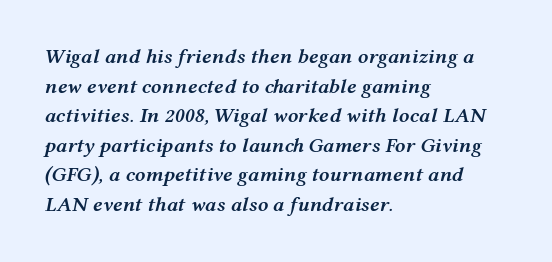
Q: Is the text bold? A: Semi-bold.
Q: Is the text italic (slanted)? A: Yes, it leans right by about 12 degrees.
Q: Is the text underlined? A: No.
Q: How is the paragraph aligned? A: Left-aligned.
Q: Is the spacing between letters normal or unusually wide? A: Normal.
Q: Is the spacing between lines tight, normal or loose? A: Normal.
